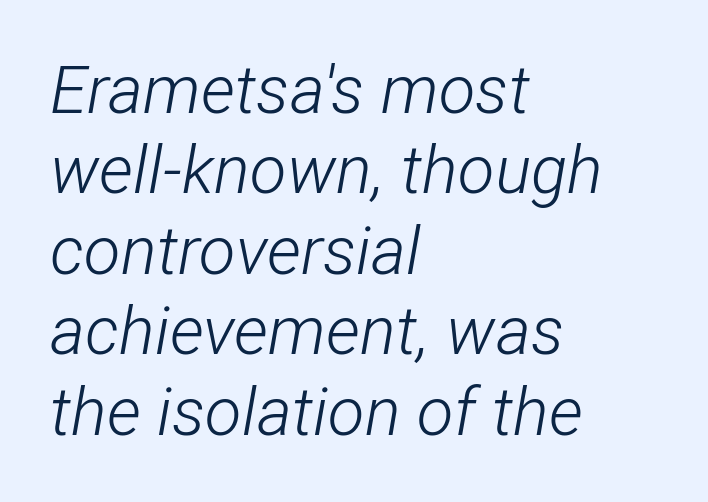
{"italic": "yes", "lean": "right", "slant_degrees": 12, "bold": "no", "weight": "light", "width": "condensed", "stroke_contrast": "low", "x_height": "medium", "monospaced": "no", "underline": "no", "align": "left", "line_spacing_ratio": 1.2, "letter_spacing": "normal", "letter_spacing_em": 0.0, "glyph_px": 67}
